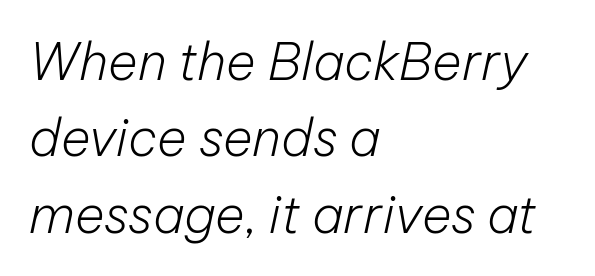
{"italic": "yes", "lean": "right", "slant_degrees": 12, "bold": "no", "weight": "light", "width": "normal", "stroke_contrast": "low", "x_height": "medium", "monospaced": "no", "underline": "no", "align": "left", "line_spacing": "normal", "line_spacing_ratio": 1.5, "letter_spacing": "normal", "letter_spacing_em": 0.0, "glyph_px": 51}
